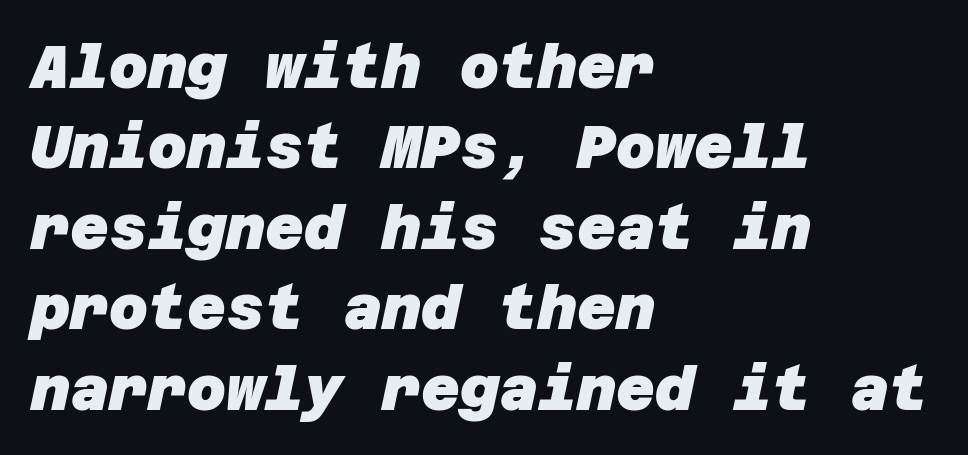
{"serif": "no", "bold": "yes", "weight": "heavy", "width": "normal", "stroke_contrast": "low", "x_height": "large", "underline": "no", "align": "left", "line_spacing": "normal", "line_spacing_ratio": 1.34, "letter_spacing": "normal", "letter_spacing_em": 0.0, "glyph_px": 60}
